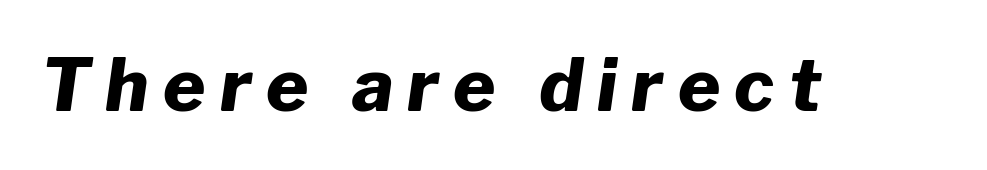
Think of a printed novel: that variable character pitch is what you see here. The characters look thick and weighty, a clear bold. Bare-footed words on every line. The typography opts for an oblique posture over an upright one.
